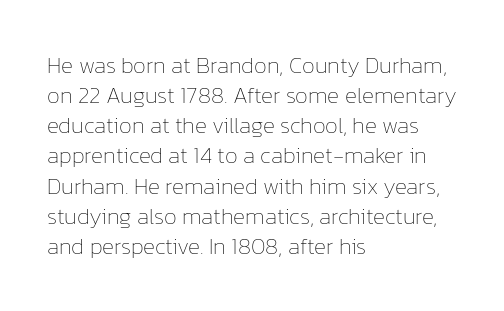
Q: Is the text bold? A: No.
Q: Is the text italic (slanted)? A: No, it is upright.
Q: Is the text underlined? A: No.
Q: How is the paragraph aligned? A: Left-aligned.
Q: Is the spacing between letters normal or unusually wide? A: Normal.
Q: Is the spacing between lines tight, normal or loose? A: Normal.
